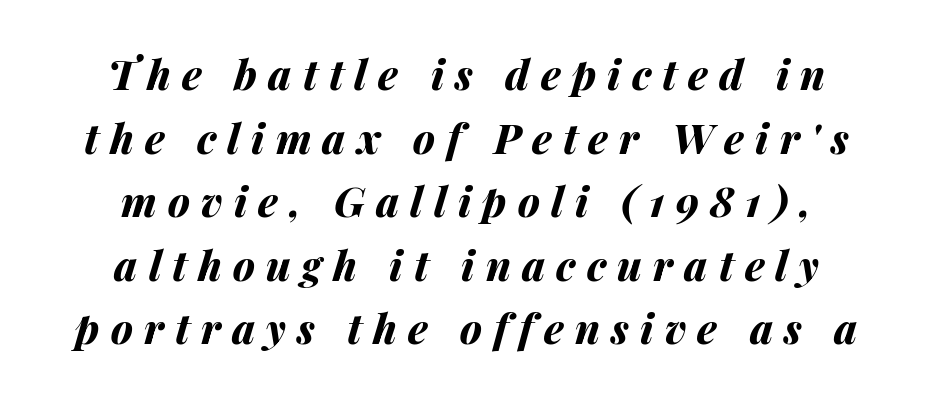
{"italic": "yes", "lean": "right", "slant_degrees": 14, "bold": "yes", "weight": "bold", "width": "normal", "stroke_contrast": "medium", "x_height": "medium", "monospaced": "no", "underline": "no", "align": "center", "line_spacing": "normal", "line_spacing_ratio": 1.55, "letter_spacing": "wide", "letter_spacing_em": 0.27, "glyph_px": 41}
